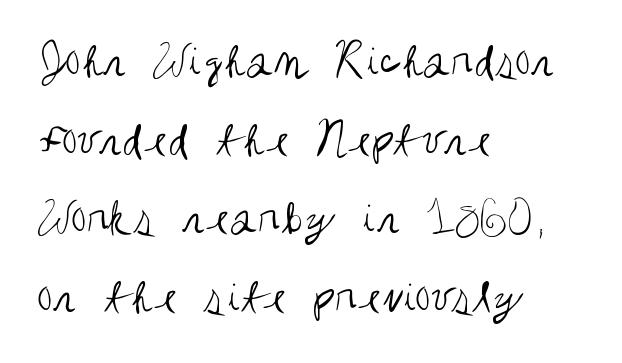
The image shows 51 px regular-weight, condensed sans-serif type; set left-aligned, normal line spacing (1.54x), normal letter spacing, not underlined; medium stroke contrast and a large x-height.
